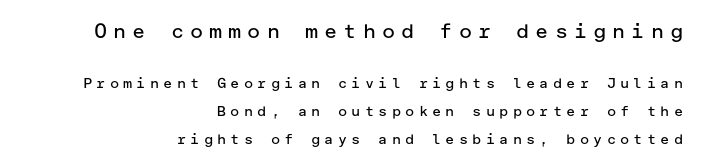
The image shows 20 px text type, upright; set right-aligned, loose line spacing (1.97x), unusually wide letter spacing (+0.3 em), not underlined; the first (top) block is 1.43x larger.
